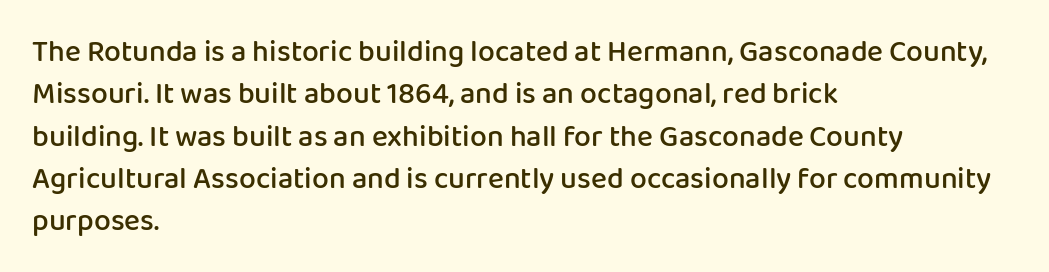
{"serif": "no", "italic": "no", "bold": "semi", "weight": "semibold", "width": "normal", "stroke_contrast": "low", "x_height": "medium", "monospaced": "no", "underline": "no", "align": "left", "line_spacing": "normal", "line_spacing_ratio": 1.41, "letter_spacing": "normal", "letter_spacing_em": 0.0, "glyph_px": 30}
